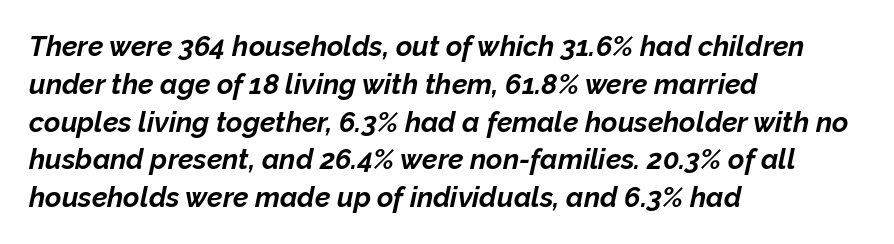
{"italic": "yes", "lean": "right", "slant_degrees": 12, "bold": "yes", "weight": "bold", "width": "normal", "stroke_contrast": "low", "x_height": "medium", "monospaced": "no", "underline": "no", "align": "left", "line_spacing": "normal", "line_spacing_ratio": 1.35, "letter_spacing": "normal", "letter_spacing_em": 0.0, "glyph_px": 28}
